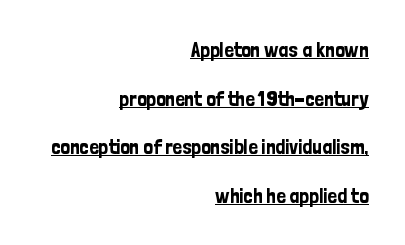
The image shows 21 px text type, upright; set right-aligned, loose line spacing (2.31x), normal letter spacing, underlined.
